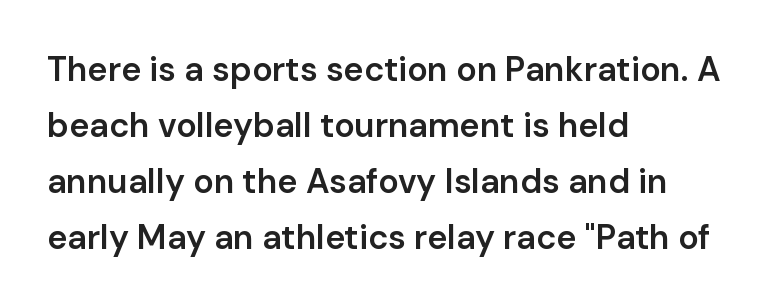
If you measured baseline to baseline, you'd find a middling distance. Notice how the stems are strictly vertical — no italics here. Look at the stroke-to-counter ratio: somewhat heavy, a semibold. Typeset ragged right — the left edge is the straight one. A typesetter would call this proportional, since set widths differ per character. I'd call this a sans setting — the letters go barefoot.
